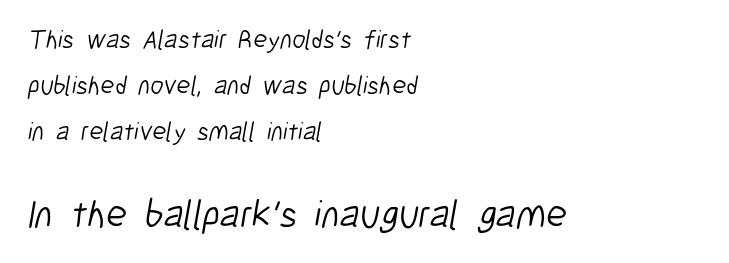
{"serif": "no", "bold": "no", "weight": "light", "width": "condensed", "stroke_contrast": "low", "x_height": "medium", "monospaced": "no", "underline": "no", "align": "left", "line_spacing_ratio": 1.76, "letter_spacing": "normal", "letter_spacing_em": 0.0, "larger_block": "second", "size_ratio": 1.5, "glyph_px": 39}
